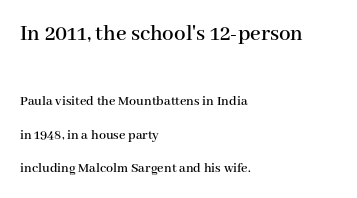
Q: Is the text italic (slanted)? A: No, it is upright.
Q: Is the text underlined? A: No.
Q: How is the paragraph aligned? A: Left-aligned.
Q: Is the spacing between letters normal or unusually wide? A: Normal.
Q: Is the spacing between lines tight, normal or loose? A: Loose.
Q: Which block of text is set in a larger size, the first (top) or the second (bottom)? A: The first (top) one.
